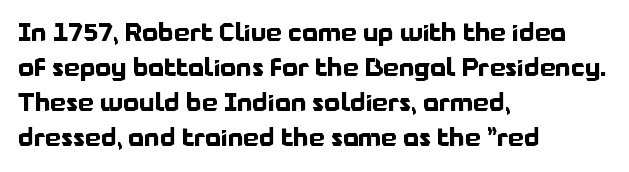
{"italic": "no", "bold": "yes", "underline": "no", "align": "left", "line_spacing": "normal", "line_spacing_ratio": 1.4, "letter_spacing": "normal", "letter_spacing_em": 0.0, "glyph_px": 25}
